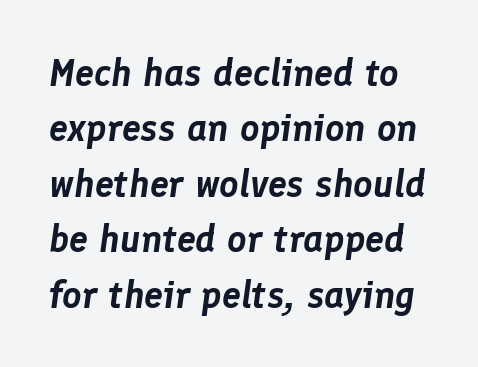
Q: Is the text italic (slanted)? A: Yes, it leans right by about 8 degrees.
Q: Is the text underlined? A: No.
Q: Is the spacing between letters normal or unusually wide? A: Normal.
Q: Is the spacing between lines tight, normal or loose? A: Normal.
Q: Width (condensed, normal, or wide)? A: Normal.
Q: Stroke contrast? A: Low.
Q: x-height? A: Medium.
Q: Monospaced? A: No.
